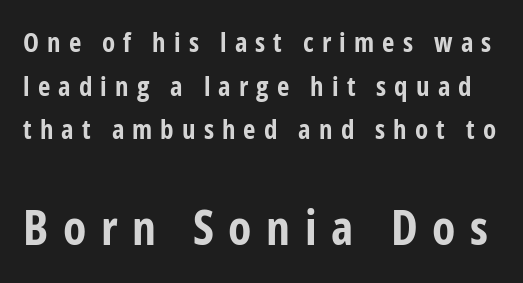
The image shows 48 px bold, condensed sans-serif type, upright; set normal line spacing (1.62x), unusually wide letter spacing (+0.3 em), not underlined; the second (bottom) block is 1.78x larger; low stroke contrast and a medium x-height.
